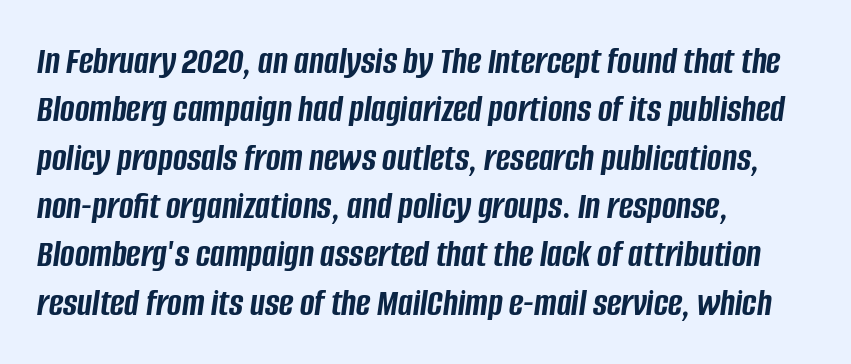
The image shows 39 px semibold, condensed type, italic (leaning right); set left-aligned, line spacing 1.24x, normal letter spacing, not underlined; low stroke contrast and a large x-height.
